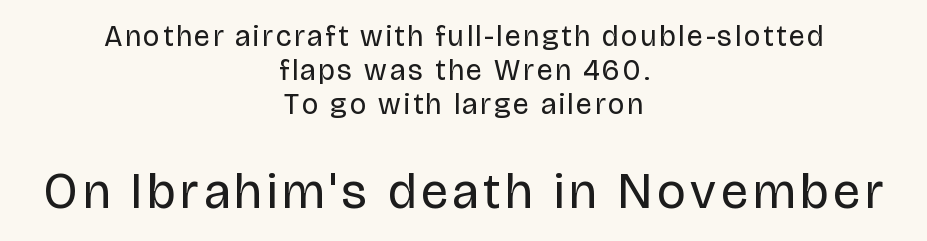
Q: Is the text bold? A: No.
Q: Is the text italic (slanted)? A: No, it is upright.
Q: Is the typeface a serif or a sans-serif typeface? A: Sans-serif.
Q: Is the text underlined? A: No.
Q: How is the paragraph aligned? A: Centered.
Q: Which block of text is set in a larger size, the first (top) or the second (bottom)? A: The second (bottom) one.
Q: Width (condensed, normal, or wide)? A: Normal.
Q: Stroke contrast? A: Low.
Q: x-height? A: Large.
Q: Monospaced? A: No.
